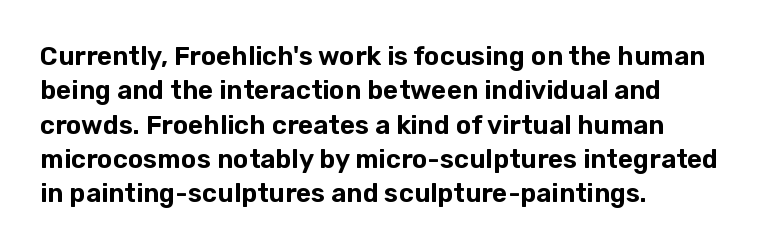
Here the glyphs are tracked normally, forming tight word shapes. Notice how the passage keeps a crisp vertical edge on the left only. A normal amount of white space separates one row of letters from the next. The string is rendered with underlining switched off.
